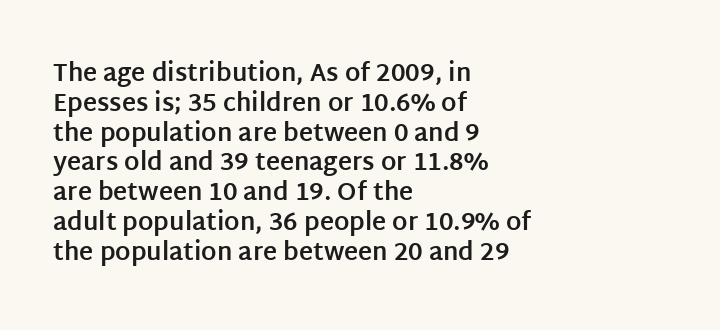
Every character sits straight up, as roman type does. This rendering uses left alignment, leaving the right contour irregular. Letters rest on an invisible, unmarked baseline. The passage shown has conventional tracking throughout. Pretty heavy lettering here — definitely bold.
